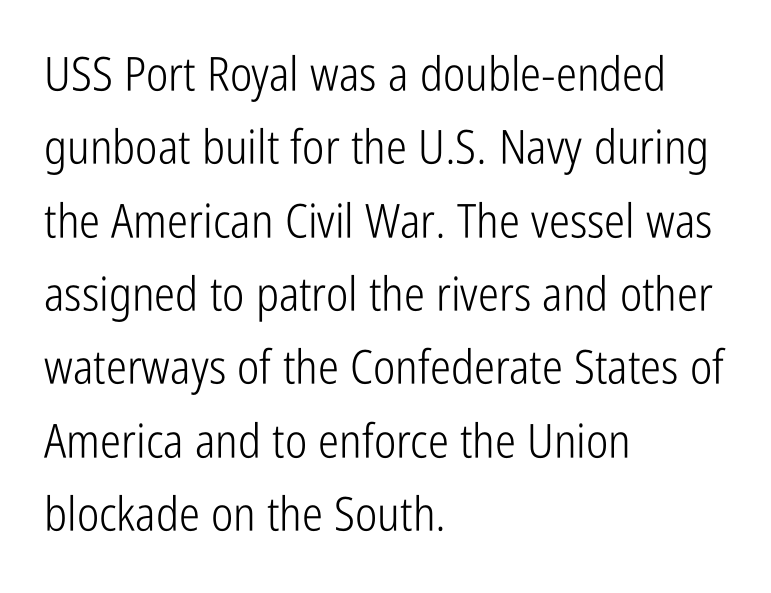
The rendering uses natural spacing where letterforms have individual widths. Characters follow at the spacing the type designer built in. This rendering features lettering with no underline. The face looks like a standard text weight, possibly lighter.
